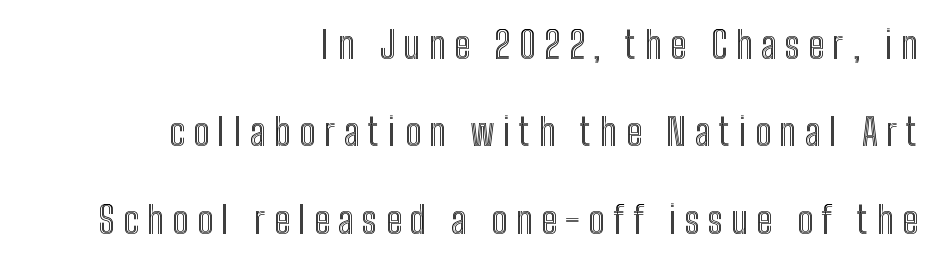
The image shows 38 px condensed type, upright; set right-aligned, loose line spacing (2.3x), unusually wide letter spacing (+0.22 em), not underlined; a medium x-height.
